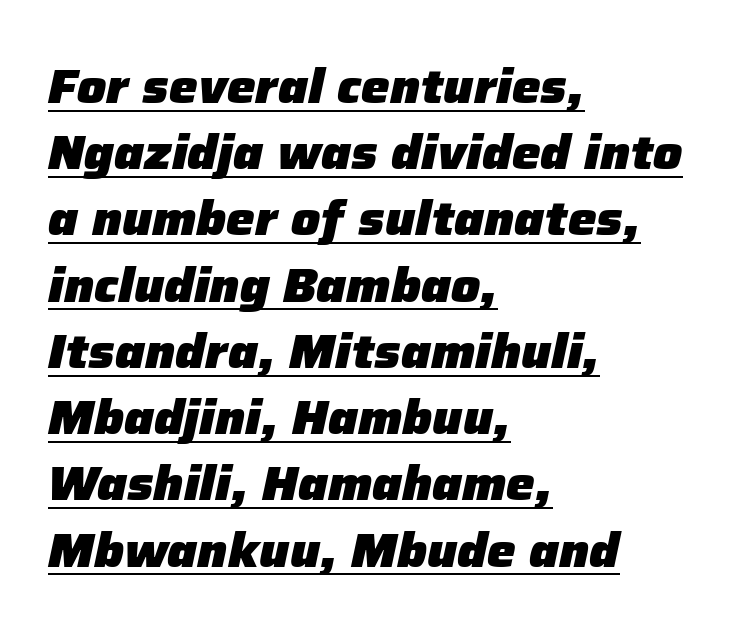
Q: Is the text bold? A: Yes.
Q: Is the text italic (slanted)? A: Yes, it leans right by about 12 degrees.
Q: Is the text underlined? A: Yes.
Q: How is the paragraph aligned? A: Left-aligned.
Q: Is the spacing between letters normal or unusually wide? A: Normal.
Q: Is the spacing between lines tight, normal or loose? A: Normal.
Q: Width (condensed, normal, or wide)? A: Normal.
Q: Stroke contrast? A: Low.
Q: x-height? A: Medium.
Q: Monospaced? A: No.
